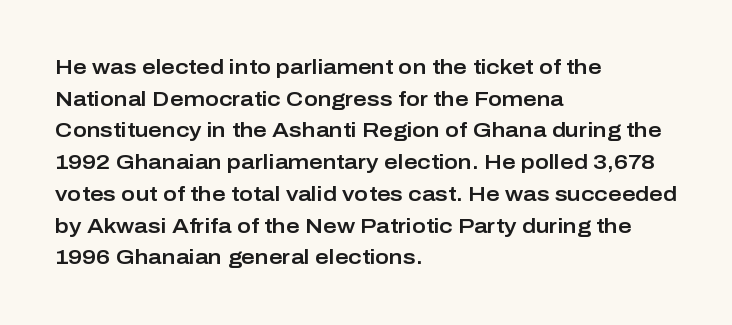
{"italic": "no", "underline": "no", "align": "left", "line_spacing": "normal", "line_spacing_ratio": 1.51, "letter_spacing": "normal", "letter_spacing_em": 0.0, "glyph_px": 21}
